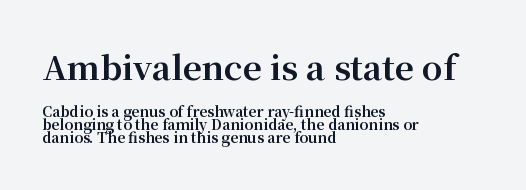
Q: Is the text bold? A: Yes.
Q: Is the text italic (slanted)? A: No, it is upright.
Q: Is the typeface a serif or a sans-serif typeface? A: Serif.
Q: Is the text underlined? A: No.
Q: How is the paragraph aligned? A: Left-aligned.
Q: Is the spacing between letters normal or unusually wide? A: Normal.
Q: Is the spacing between lines tight, normal or loose? A: Tight.
Q: Which block of text is set in a larger size, the first (top) or the second (bottom)? A: The first (top) one.
Q: Width (condensed, normal, or wide)? A: Normal.
Q: Stroke contrast? A: Medium.
Q: x-height? A: Medium.
Q: Monospaced? A: No.
